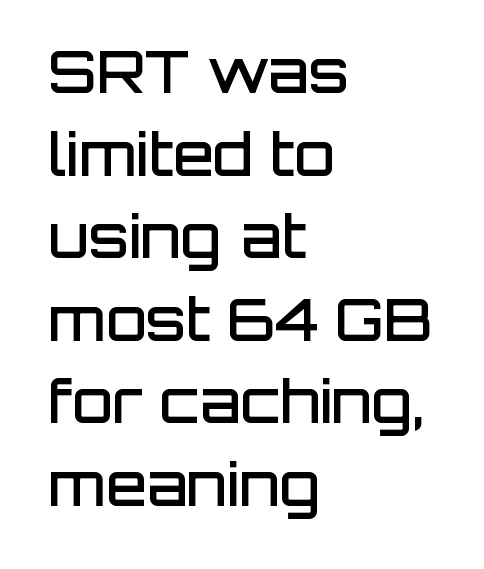
Q: Is the text bold? A: Semi-bold.
Q: Is the text italic (slanted)? A: No, it is upright.
Q: Is the typeface a serif or a sans-serif typeface? A: Sans-serif.
Q: Is the text underlined? A: No.
Q: How is the paragraph aligned? A: Left-aligned.
Q: Is the spacing between letters normal or unusually wide? A: Normal.
Q: Is the spacing between lines tight, normal or loose? A: Normal.
Q: Width (condensed, normal, or wide)? A: Normal.
Q: Stroke contrast? A: Low.
Q: x-height? A: Large.
Q: Monospaced? A: No.
